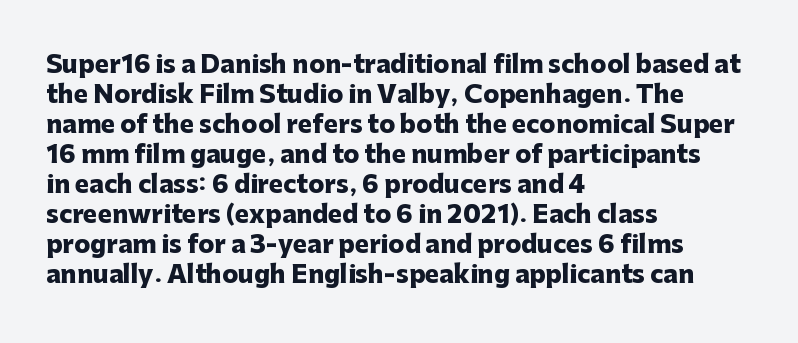
{"italic": "no", "bold": "yes", "underline": "no", "align": "left", "line_spacing": "normal", "line_spacing_ratio": 1.25, "letter_spacing": "normal", "letter_spacing_em": 0.0, "glyph_px": 24}
